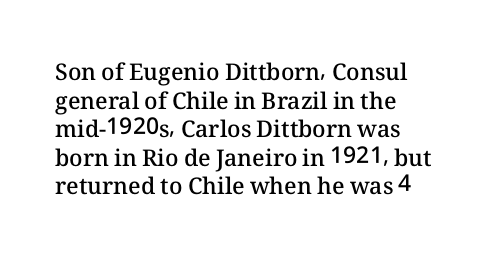
The image shows 23 px text type, upright; set line spacing 1.24x, normal letter spacing, not underlined.
